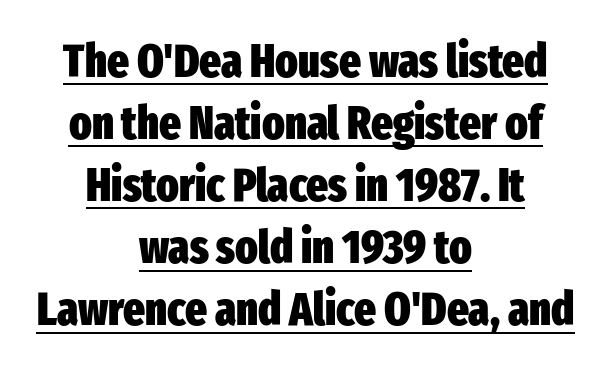
{"serif": "no", "italic": "no", "bold": "yes", "weight": "heavy", "width": "condensed", "stroke_contrast": "low", "x_height": "medium", "monospaced": "no", "underline": "yes", "align": "center", "line_spacing": "normal", "line_spacing_ratio": 1.35, "letter_spacing": "normal", "letter_spacing_em": 0.0, "glyph_px": 46}
